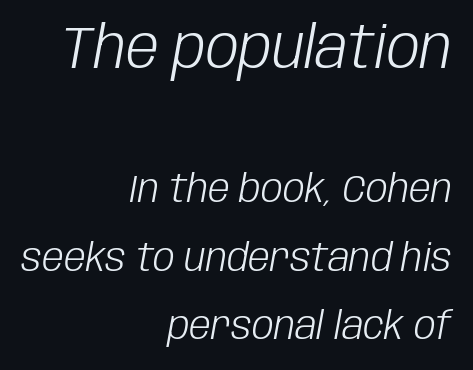
The image shows 59 px light, condensed type, italic (leaning right); set right-aligned, line spacing 1.75x, normal letter spacing, not underlined; the first (top) block is 1.51x larger; low stroke contrast and a large x-height.
